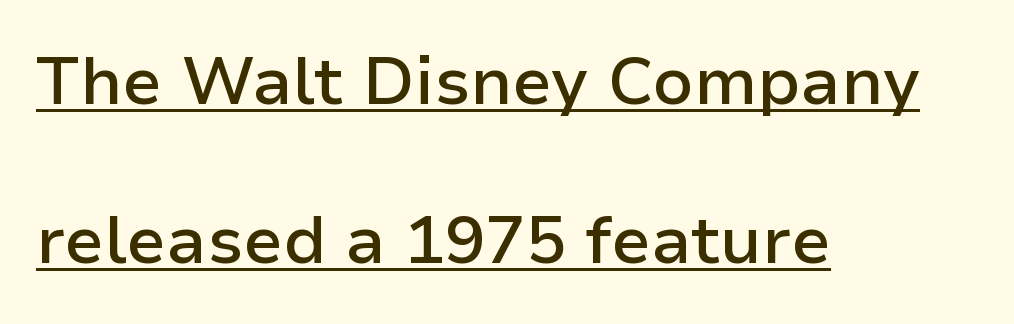
You could fit nearly another row in the gap between these rows. Vertical strokes here are truly vertical. A typesetter would call this proportional, since set widths differ per character. Tracking value appears to be zero — textbook default spacing. Caption: multi-line text, flush left, ragged right. Glance below the letters and you will spot a drawn line.
